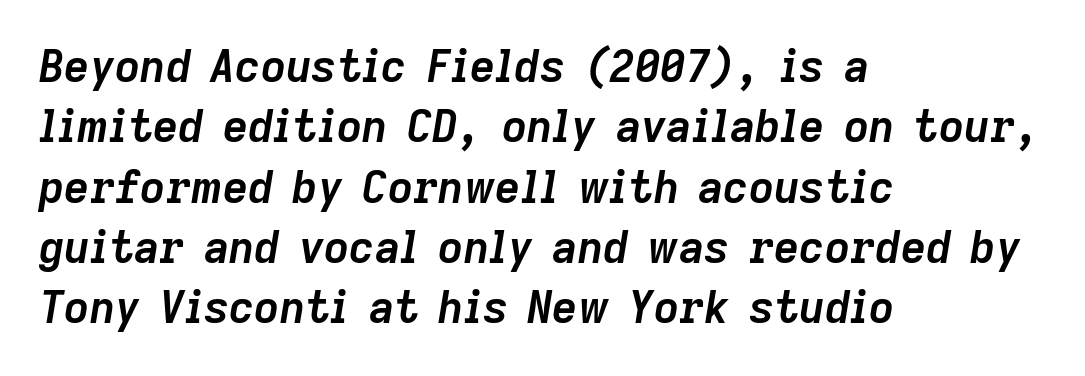
If you measured baseline to baseline, you'd find a middling distance. Words float on clear page, feet unadorned. The type is set solid horizontally, with unmodified tracking. Slanted lettering throughout. Is the block centered? No — it sits flush against the left margin.
